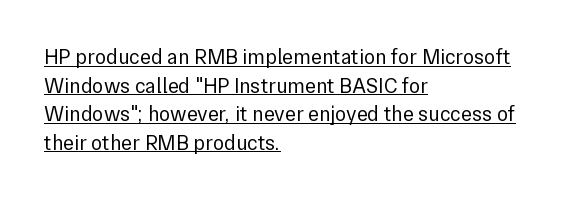
Every word sits above its own underline. A light-to-regular cut is what we see here. Words appear dense and cohesive because spacing is normal. This is the regular roman posture of the typeface.
